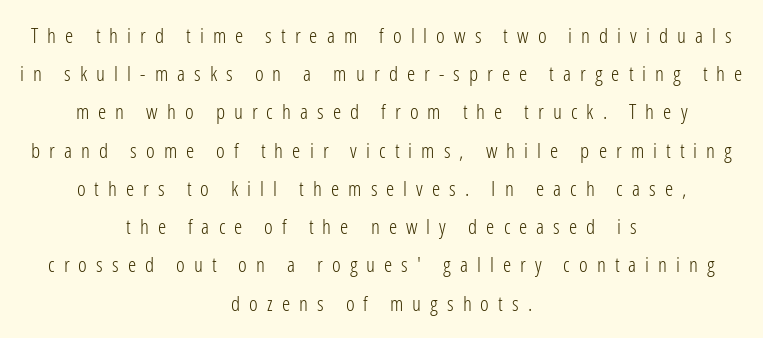
Is the letter spacing exaggerated? Yes — the characters are pushed far apart. Underline: absent. Compared with a typical body face, this is equally light or lighter still. Upright lettering throughout. Typeset on center — no edge is straight.
